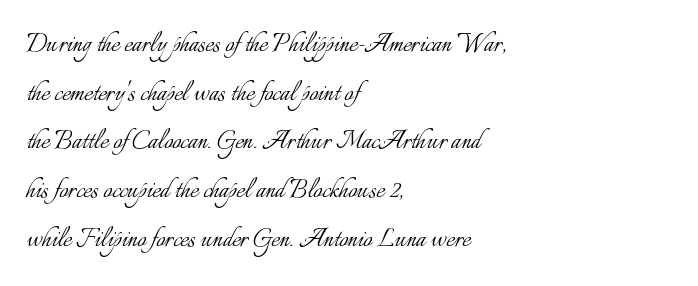
The image shows 31 px light type; set left-aligned, normal line spacing (1.57x), normal letter spacing, not underlined; low stroke contrast and a small x-height.
